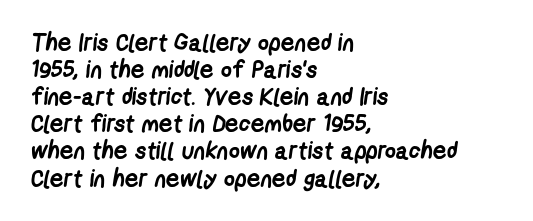
A typesetter would call this leading minimal, almost set solid. You'd pick this weight for a headline — it's a proper bold. Alignment: flush left. Spacing between characters is what you'd get straight out of the box. The zone under the glyphs is completely vacant.
